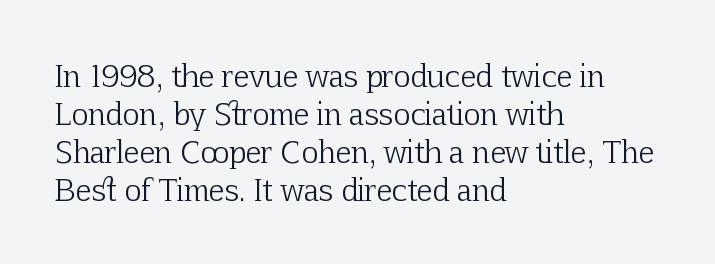
{"serif": "yes", "italic": "no", "bold": "no", "weight": "light", "width": "normal", "stroke_contrast": "low", "x_height": "medium", "monospaced": "no", "underline": "no", "align": "left", "line_spacing": "normal", "line_spacing_ratio": 1.31, "letter_spacing": "normal", "letter_spacing_em": 0.0, "glyph_px": 29}
